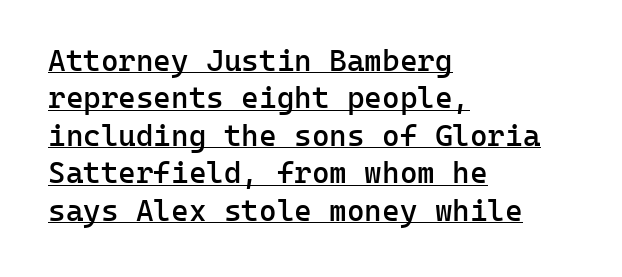
{"serif": "no", "italic": "no", "bold": "semi", "weight": "semibold", "width": "normal", "stroke_contrast": "low", "x_height": "medium", "monospaced": "yes", "underline": "yes", "align": "left", "line_spacing": "normal", "line_spacing_ratio": 1.25, "letter_spacing": "normal", "letter_spacing_em": 0.0, "glyph_px": 30}
